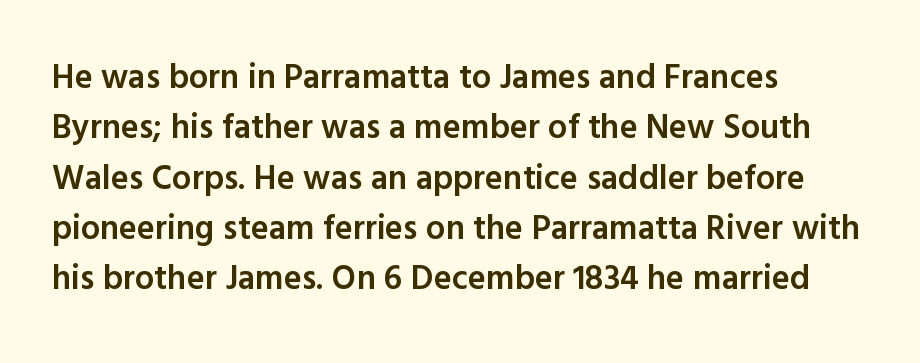
The image shows 34 px semibold sans-serif type, upright; set left-aligned, normal line spacing (1.48x), normal letter spacing, not underlined; a medium x-height.
